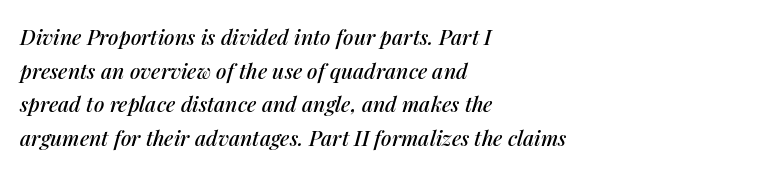
{"italic": "yes", "lean": "right", "slant_degrees": 14, "underline": "no", "align": "left", "line_spacing": "normal", "line_spacing_ratio": 1.6, "letter_spacing": "normal", "letter_spacing_em": 0.0, "glyph_px": 21}
